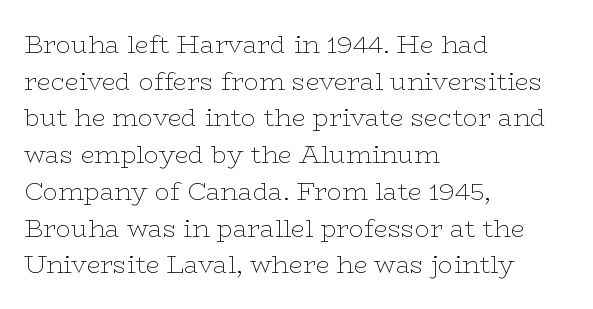
Weight: in the light-to-regular range. In CSS terms this would be text-align: left. The letters stand straight up with perfectly vertical stems. Each new line begins a customary step beneath the previous one. Characters follow at the spacing the type designer built in.
